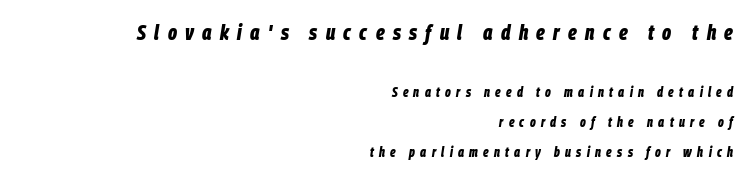
The image shows 22 px bold type, italic (leaning right); set right-aligned, loose line spacing (2.14x), unusually wide letter spacing (+0.38 em), not underlined; the first (top) block is 1.57x larger.
